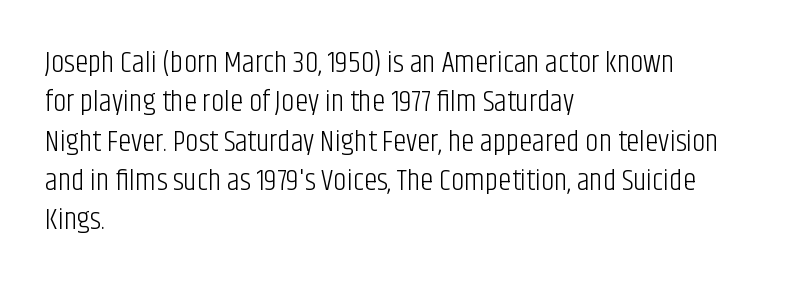
Q: Is the text bold? A: No.
Q: Is the text italic (slanted)? A: No, it is upright.
Q: Is the typeface a serif or a sans-serif typeface? A: Sans-serif.
Q: Is the text underlined? A: No.
Q: How is the paragraph aligned? A: Left-aligned.
Q: Is the spacing between letters normal or unusually wide? A: Normal.
Q: Is the spacing between lines tight, normal or loose? A: Normal.
Q: Width (condensed, normal, or wide)? A: Condensed.
Q: Stroke contrast? A: Low.
Q: x-height? A: Large.
Q: Monospaced? A: No.
